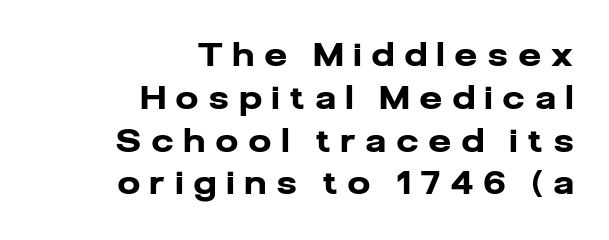
Q: Is the text bold? A: Yes.
Q: Is the text italic (slanted)? A: No, it is upright.
Q: Is the typeface a serif or a sans-serif typeface? A: Sans-serif.
Q: Is the text underlined? A: No.
Q: How is the paragraph aligned? A: Right-aligned.
Q: Is the spacing between letters normal or unusually wide? A: Unusually wide.
Q: Is the spacing between lines tight, normal or loose? A: Normal.
Q: Width (condensed, normal, or wide)? A: Normal.
Q: Stroke contrast? A: Low.
Q: x-height? A: Medium.
Q: Monospaced? A: No.
